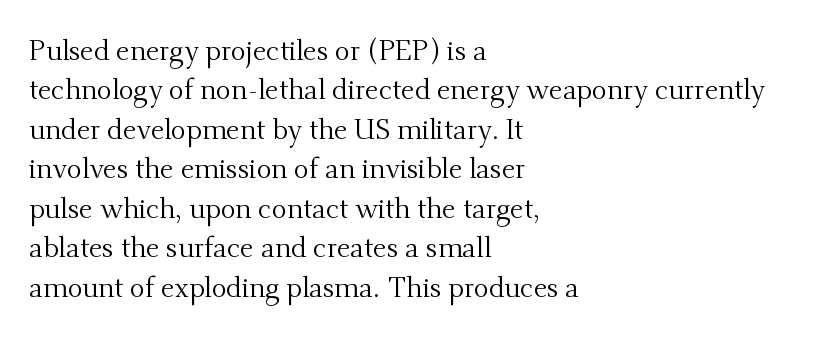
Each row of text sits above clean, open space. The typeface chosen for these lines features serifs. Compared with a typical body face, this is equally light or lighter still. These lines are rendered in a variable-pitch font.
